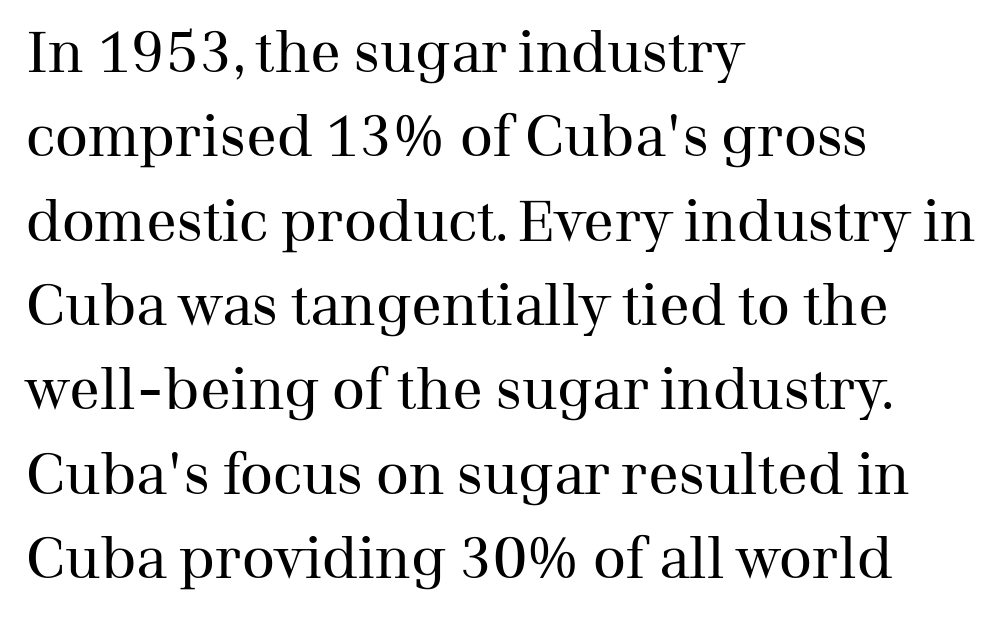
Letters rest on an invisible, unmarked baseline. Normally led — the rows are evenly, conventionally spaced. A light-to-regular cut is what we see here. Think of a printed novel: that variable character pitch is what you see here. A student would call this left alignment; a typographer would say flush left, rag right.
